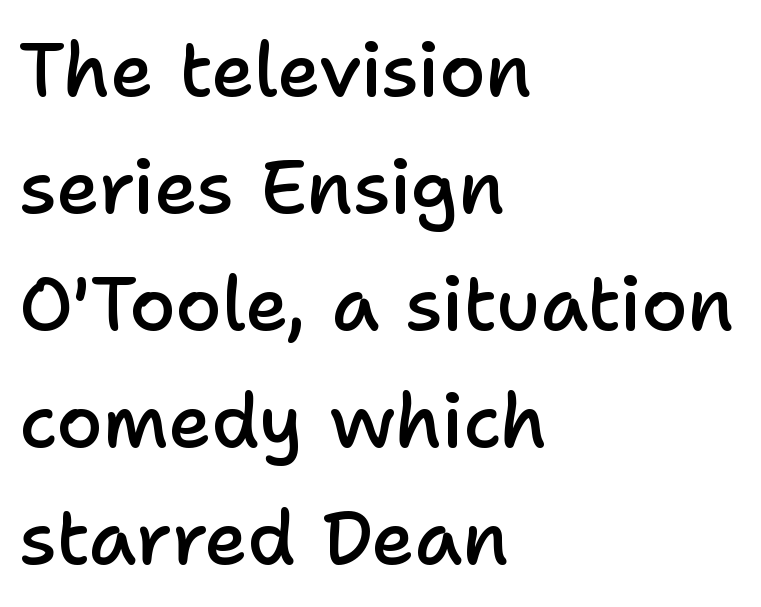
The image shows 75 px semibold sans-serif type, upright; set left-aligned, normal line spacing (1.56x), normal letter spacing, not underlined; low stroke contrast and a medium x-height.
